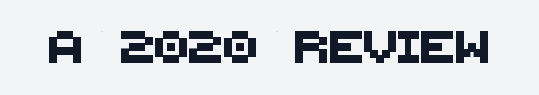
A bare baseline throughout the passage. Characters follow at the spacing the type designer built in. Each letter's strokes conclude bluntly, with no projecting serifs. Each letter keeps its own natural width here, so spacing adapts to shape.
